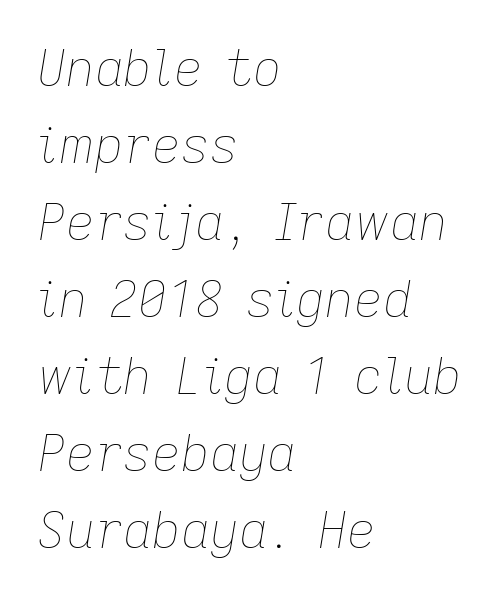
Q: Is the text bold? A: No.
Q: Is the text italic (slanted)? A: Yes, it leans right by about 9 degrees.
Q: Is the text underlined? A: No.
Q: How is the paragraph aligned? A: Left-aligned.
Q: Is the spacing between letters normal or unusually wide? A: Normal.
Q: Is the spacing between lines tight, normal or loose? A: Normal.
Q: Width (condensed, normal, or wide)? A: Normal.
Q: Stroke contrast? A: Low.
Q: x-height? A: Medium.
Q: Monospaced? A: No.
